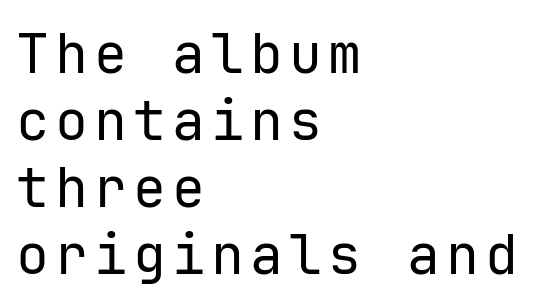
Q: Is the text bold? A: No.
Q: Is the text italic (slanted)? A: No, it is upright.
Q: Is the typeface a serif or a sans-serif typeface? A: Sans-serif.
Q: Is the text underlined? A: No.
Q: How is the paragraph aligned? A: Left-aligned.
Q: Width (condensed, normal, or wide)? A: Normal.
Q: Stroke contrast? A: Low.
Q: x-height? A: Medium.
Q: Monospaced? A: Yes.
